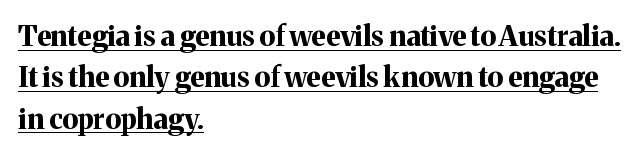
The image shows 28 px bold serif type, upright; set left-aligned, normal line spacing (1.48x), normal letter spacing, underlined; medium stroke contrast and a medium x-height.
